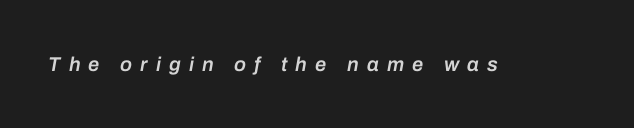
Q: Is the text bold? A: Semi-bold.
Q: Is the text italic (slanted)? A: Yes, it leans right by about 10 degrees.
Q: Is the text underlined? A: No.
Q: Is the spacing between letters normal or unusually wide? A: Unusually wide.
